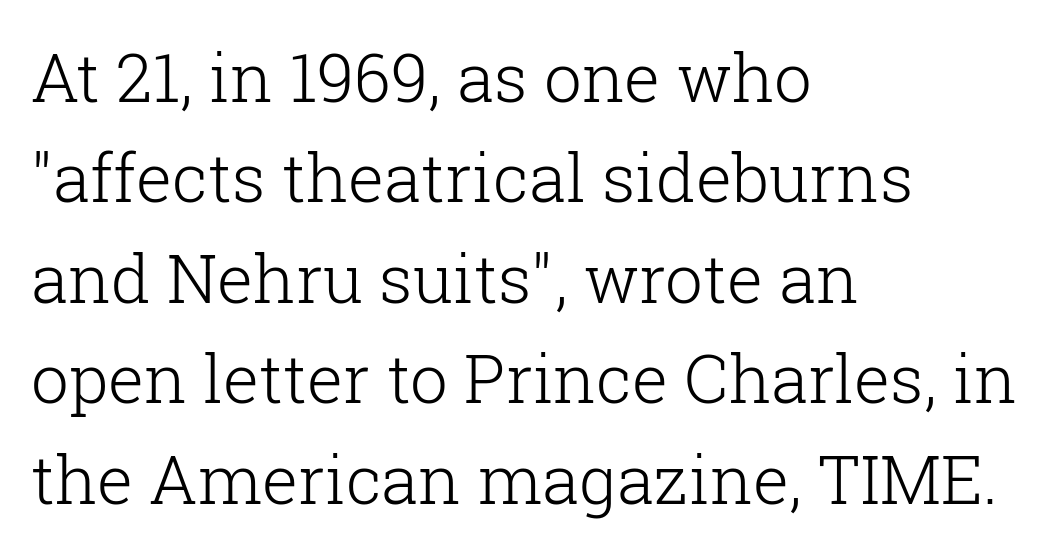
Q: Is the text bold? A: No.
Q: Is the text italic (slanted)? A: No, it is upright.
Q: Is the typeface a serif or a sans-serif typeface? A: Serif.
Q: Is the text underlined? A: No.
Q: How is the paragraph aligned? A: Left-aligned.
Q: Is the spacing between letters normal or unusually wide? A: Normal.
Q: Is the spacing between lines tight, normal or loose? A: Normal.
Q: Width (condensed, normal, or wide)? A: Normal.
Q: Stroke contrast? A: Low.
Q: x-height? A: Medium.
Q: Monospaced? A: No.
